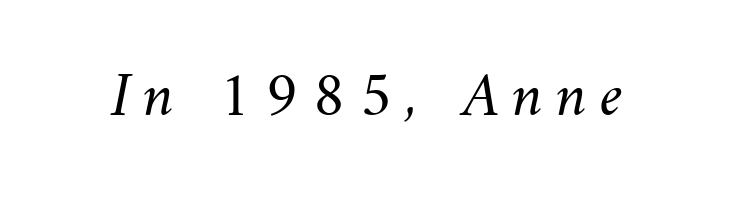
Think of a printed novel: that variable character pitch is what you see here. Rule under the text: the space is simply empty. This rendering widens character spacing well past its baseline value. The strokes are not fattened; the text isn't bold.
